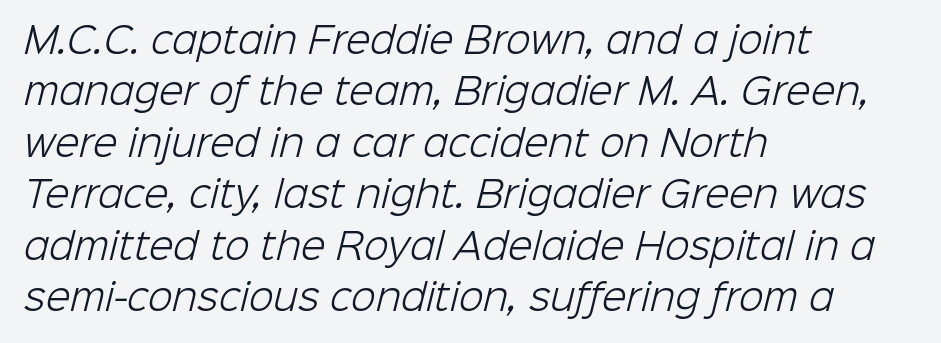
The image shows 36 px light sans-serif type; set left-aligned, normal line spacing (1.43x), normal letter spacing, not underlined; low stroke contrast and a medium x-height.
